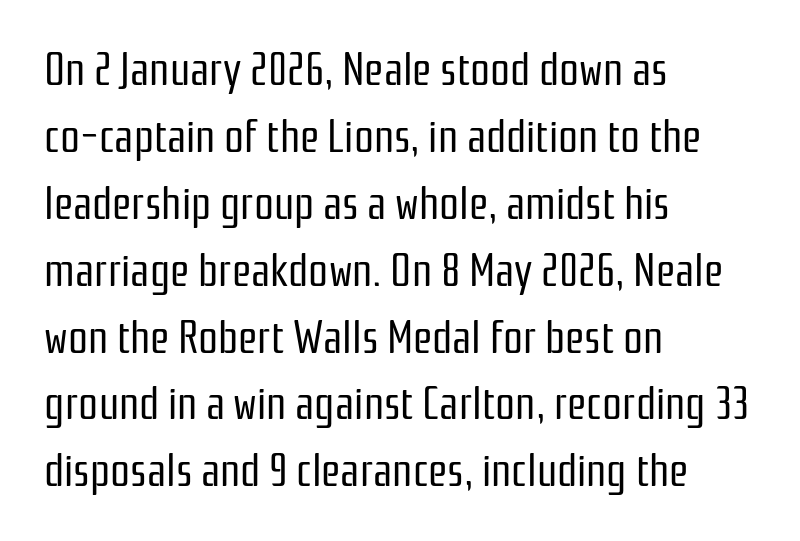
{"serif": "no", "italic": "no", "bold": "no", "weight": "regular", "width": "condensed", "stroke_contrast": "low", "x_height": "medium", "monospaced": "no", "underline": "no", "align": "left", "line_spacing": "normal", "line_spacing_ratio": 1.52, "letter_spacing": "normal", "letter_spacing_em": 0.0, "glyph_px": 44}
